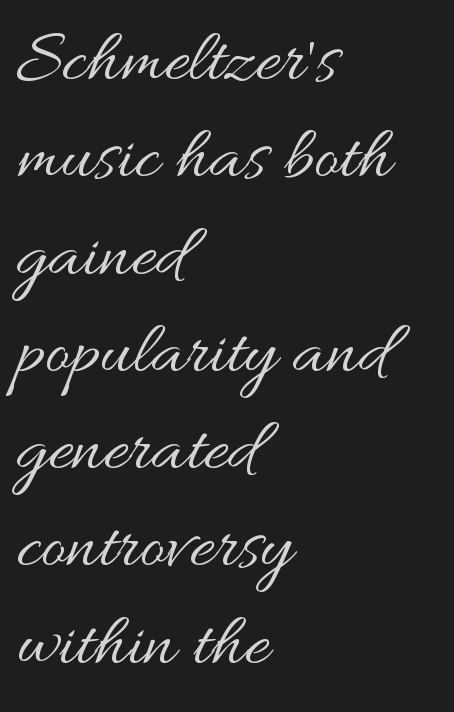
Q: Is the text bold? A: No.
Q: Is the text italic (slanted)? A: Yes.
Q: Is the text underlined? A: No.
Q: How is the paragraph aligned? A: Left-aligned.
Q: Is the spacing between letters normal or unusually wide? A: Normal.
Q: Is the spacing between lines tight, normal or loose? A: Normal.
Q: Width (condensed, normal, or wide)? A: Wide.
Q: Stroke contrast? A: Medium.
Q: x-height? A: Small.
Q: Monospaced? A: No.
